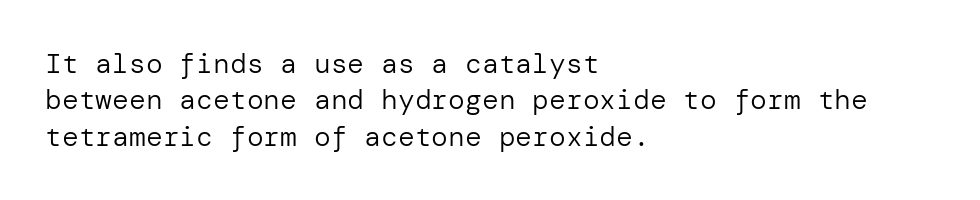
Posture: upright roman. Bare-footed words on every line. The cut favours lightness, reaching ordinary text weight at its darkest. Typographically, this falls in the sans-serif category.
